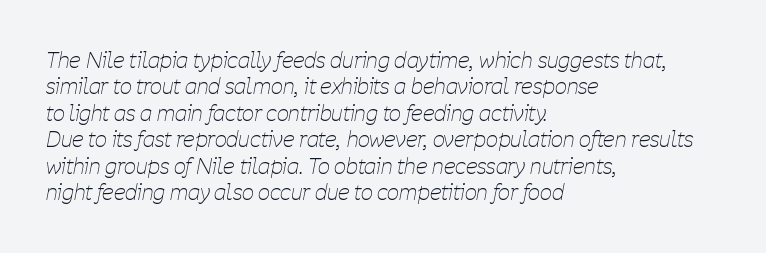
The image shows 21 px text type, italic (leaning right); set left-aligned, normal line spacing (1.26x), normal letter spacing, not underlined.
